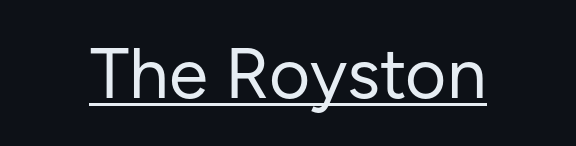
Is this a fixed-width face? No — the glyphs have proportional, varying widths. Inter-character spacing is left at the font's built-in metrics. Observe the absence of serifs on each vertical stroke in this sample. It's the straight-up-and-down kind of type. Stem width sits at or under what a default text font uses.
